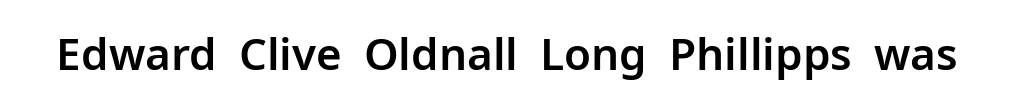
The image shows 44 px sans-serif type, upright; set normal letter spacing, not underlined; low stroke contrast and a medium x-height.
